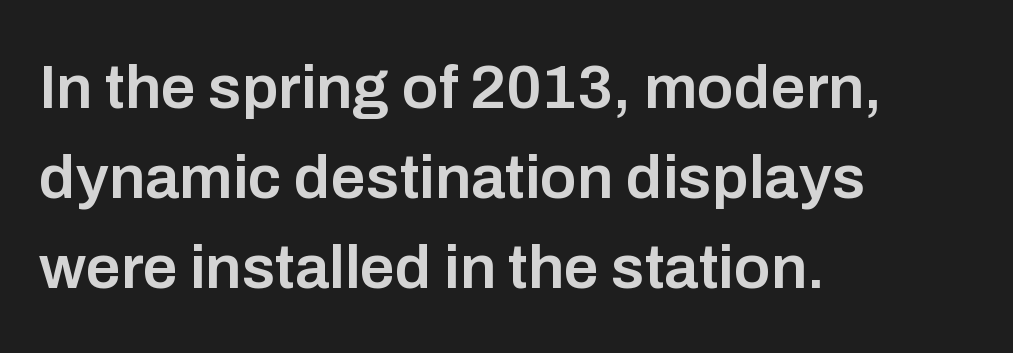
Grotesque or geometric, the face here clearly has no serifs. Summary of vertical rhythm: regular, with standard interline spacing. Nothing unusual about the tracking: characters are spaced as the font intends. You can tell it's not italic because the verticals are truly vertical. A typesetter would call this proportional, since set widths differ per character.
